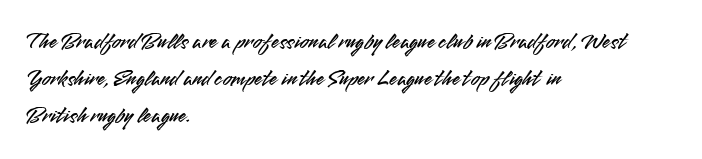
Q: Is the text italic (slanted)? A: Yes.
Q: Is the text underlined? A: No.
Q: How is the paragraph aligned? A: Left-aligned.
Q: Is the spacing between letters normal or unusually wide? A: Normal.
Q: Is the spacing between lines tight, normal or loose? A: Normal.
